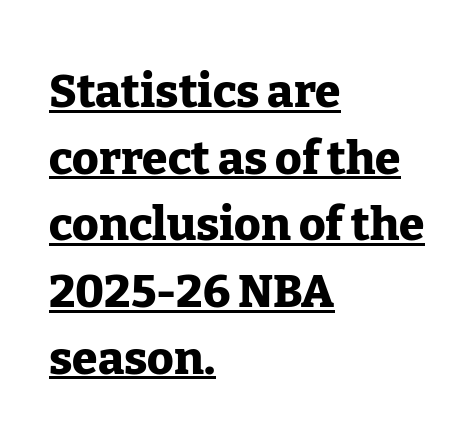
Q: Is the text bold? A: Yes.
Q: Is the text italic (slanted)? A: No, it is upright.
Q: Is the typeface a serif or a sans-serif typeface? A: Serif.
Q: Is the text underlined? A: Yes.
Q: How is the paragraph aligned? A: Left-aligned.
Q: Is the spacing between letters normal or unusually wide? A: Normal.
Q: Is the spacing between lines tight, normal or loose? A: Normal.
Q: Width (condensed, normal, or wide)? A: Normal.
Q: Stroke contrast? A: Low.
Q: x-height? A: Medium.
Q: Monospaced? A: No.
